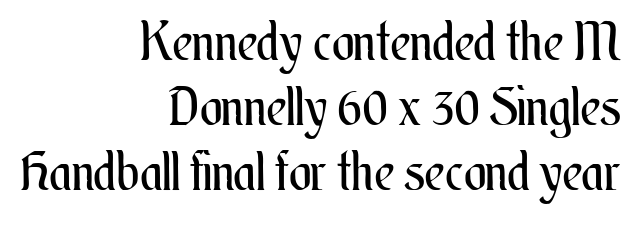
The image shows 53 px regular-weight, condensed type, upright; set right-aligned, line spacing 1.23x, normal letter spacing, not underlined; medium stroke contrast and a small x-height.
